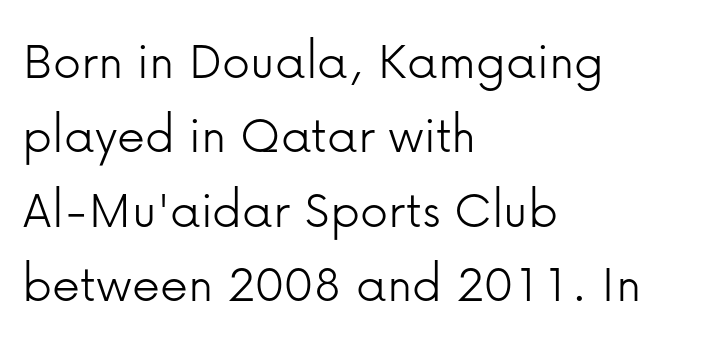
Q: Is the text bold? A: No.
Q: Is the text italic (slanted)? A: No, it is upright.
Q: Is the typeface a serif or a sans-serif typeface? A: Sans-serif.
Q: Is the text underlined? A: No.
Q: How is the paragraph aligned? A: Left-aligned.
Q: Is the spacing between letters normal or unusually wide? A: Normal.
Q: Is the spacing between lines tight, normal or loose? A: Normal.
Q: Width (condensed, normal, or wide)? A: Normal.
Q: Stroke contrast? A: Low.
Q: x-height? A: Medium.
Q: Monospaced? A: No.
